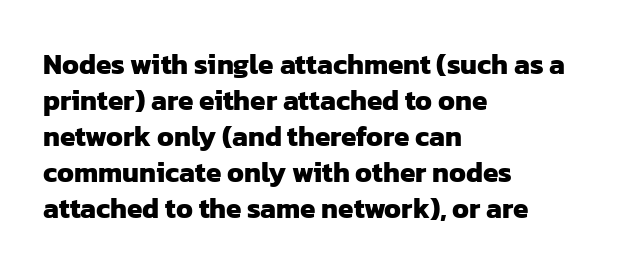
Q: Is the text bold? A: Yes.
Q: Is the typeface a serif or a sans-serif typeface? A: Sans-serif.
Q: Is the text underlined? A: No.
Q: How is the paragraph aligned? A: Left-aligned.
Q: Is the spacing between letters normal or unusually wide? A: Normal.
Q: Is the spacing between lines tight, normal or loose? A: Normal.
Q: Width (condensed, normal, or wide)? A: Normal.
Q: Stroke contrast? A: Low.
Q: x-height? A: Medium.
Q: Monospaced? A: No.
